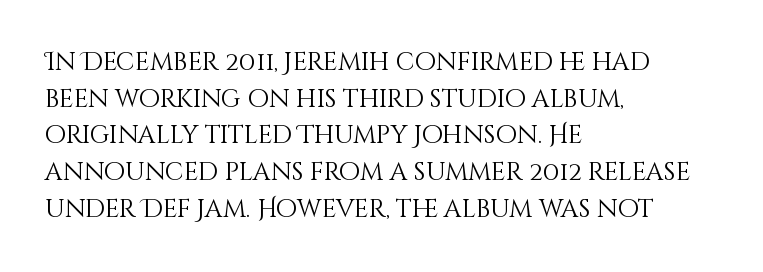
Q: Is the text bold? A: No.
Q: Is the text italic (slanted)? A: No, it is upright.
Q: Is the text underlined? A: No.
Q: How is the paragraph aligned? A: Left-aligned.
Q: Is the spacing between letters normal or unusually wide? A: Normal.
Q: Is the spacing between lines tight, normal or loose? A: Normal.
